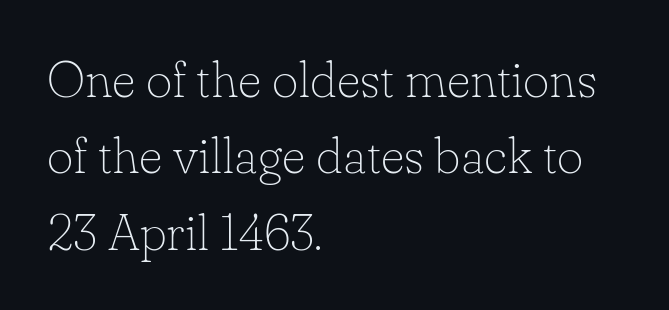
Serif or sans? Serif — the stroke terminals have little feet. Letter spacing: default. Does the copy run flush right? No — it runs flush left. This sample has the flowing, uneven cadence of proportional lettering. Rendered with straight, roman letterforms. Summary of weight: not heavy and not bold.
